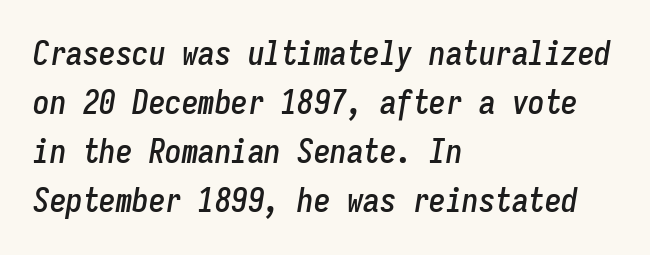
The image shows 33 px condensed type, italic (leaning right), monospaced; set left-aligned, normal line spacing (1.48x), normal letter spacing, not underlined; low stroke contrast and a medium x-height.
